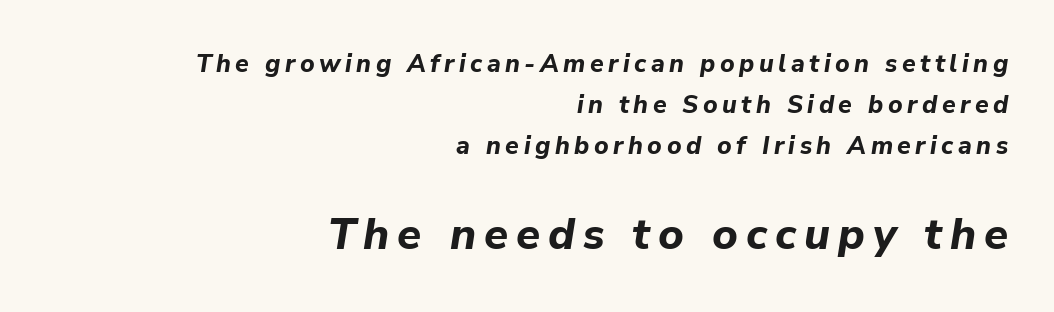
Scale increases going downward across the two blocks. Heavy, bold letterforms. The zone under the glyphs is completely vacant. Horizontal alignment here is rightward, an uncommon choice for prose. This sample keeps an unexceptional amount of space between lines. When letters slant like this, we call the style italic.
